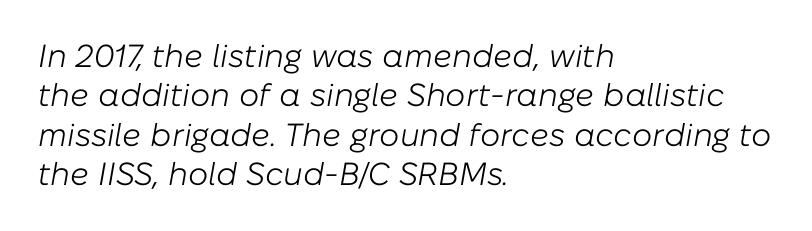
Is this a heavy cut? Hardly; it is regular or lighter. Check the space under the baseline: it is left empty. The passage shown leans; its letterforms are oblique. These lines keep a tight, regular rhythm from letter to letter. This sample has the flowing, uneven cadence of proportional lettering. A student would call this left alignment; a typographer would say flush left, rag right.
